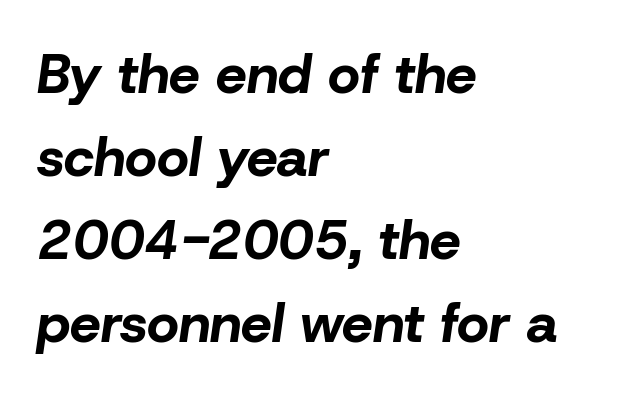
Yep, that's italic — everything's leaning. Notice how descenders clear the ascenders below comfortably — that's standard leading. Leftover space on each line is placed entirely after the last word. Each letter keeps its own natural width here, so spacing adapts to shape. Is the type bold? Yes — the strokes are clearly thick and heavy. The area under the type is left untouched.
